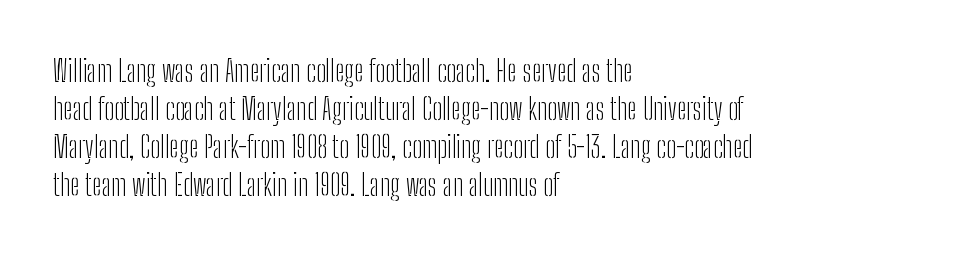
{"serif": "no", "italic": "no", "bold": "no", "weight": "light", "width": "condensed", "stroke_contrast": "low", "x_height": "medium", "monospaced": "no", "underline": "no", "align": "left", "line_spacing": "normal", "line_spacing_ratio": 1.31, "letter_spacing": "normal", "letter_spacing_em": 0.0, "glyph_px": 29}
